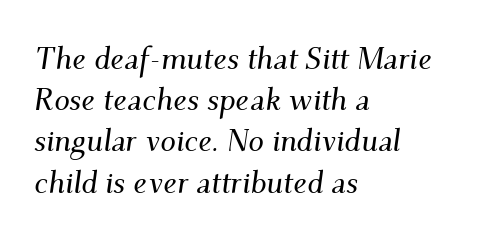
Q: Is the text italic (slanted)? A: Yes, it leans right by about 9 degrees.
Q: Is the typeface a serif or a sans-serif typeface? A: Serif.
Q: Is the text underlined? A: No.
Q: How is the paragraph aligned? A: Left-aligned.
Q: Is the spacing between letters normal or unusually wide? A: Normal.
Q: Is the spacing between lines tight, normal or loose? A: Normal.
Q: Width (condensed, normal, or wide)? A: Normal.
Q: Stroke contrast? A: Medium.
Q: x-height? A: Small.
Q: Monospaced? A: No.
